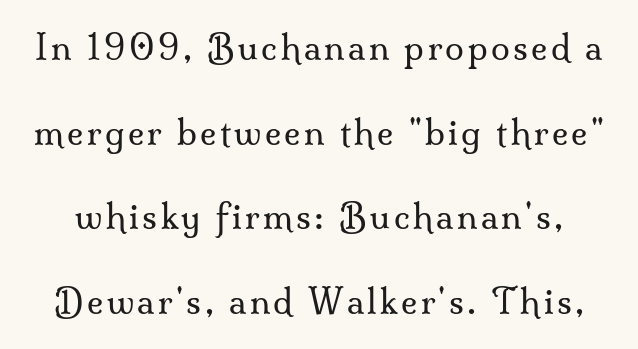
The image shows 34 px regular-weight serif type, upright; set loose line spacing (2.49x), not underlined; medium stroke contrast and a small x-height.
